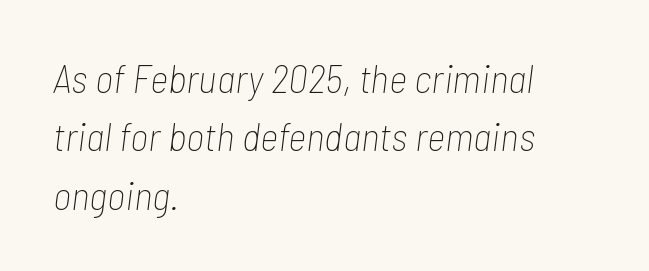
The image shows 40 px thin, condensed type, italic (leaning right); set left-aligned, normal line spacing (1.46x), normal letter spacing, not underlined; low stroke contrast and a medium x-height.
